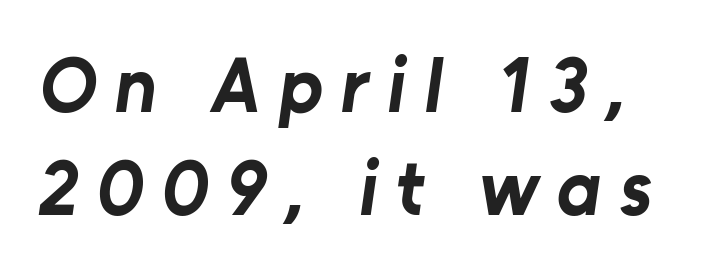
{"serif": "no", "bold": "yes", "weight": "bold", "width": "normal", "stroke_contrast": "low", "x_height": "medium", "monospaced": "no", "underline": "no", "line_spacing": "normal", "line_spacing_ratio": 1.32, "letter_spacing": "wide", "letter_spacing_em": 0.23, "glyph_px": 78}
